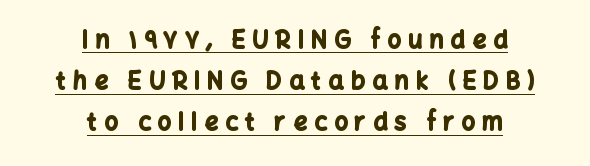
Caption: bold face, heavy strokes. Tracking here is generous; glyphs stand well apart from one another. Quick note: not italic, upright. Reading down the block, each line starts at a different indent, mirrored at its end. Underlining? Definitely there.
